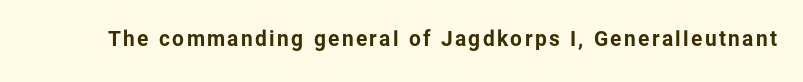
Pretty heavy lettering here — definitely bold. The passage shown is not underscored anywhere. Do the letters lean? They stand straight.
